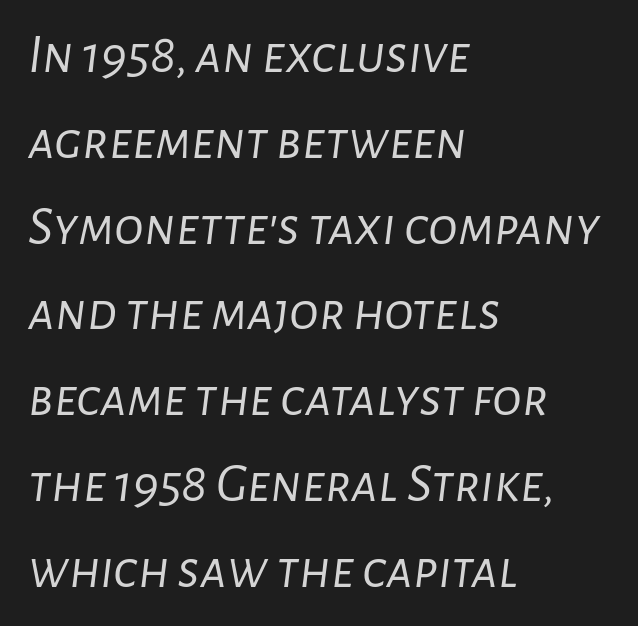
Q: Is the text bold? A: No.
Q: Is the text italic (slanted)? A: Yes, it leans right by about 7 degrees.
Q: Is the text underlined? A: No.
Q: How is the paragraph aligned? A: Left-aligned.
Q: Is the spacing between letters normal or unusually wide? A: Normal.
Q: Is the spacing between lines tight, normal or loose? A: Normal.
Q: Width (condensed, normal, or wide)? A: Normal.
Q: Stroke contrast? A: Low.
Q: x-height? A: Medium.
Q: Monospaced? A: No.
